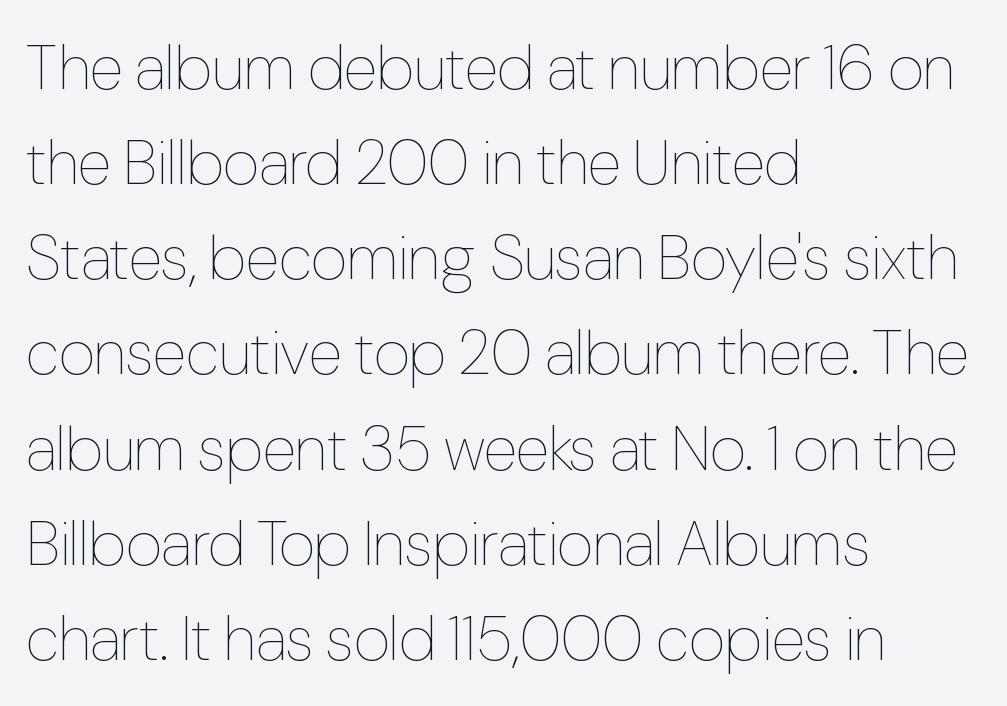
{"italic": "no", "bold": "no", "weight": "thin", "width": "condensed", "stroke_contrast": "low", "x_height": "medium", "monospaced": "no", "underline": "no", "align": "left", "line_spacing": "normal", "line_spacing_ratio": 1.51, "letter_spacing": "normal", "letter_spacing_em": 0.0, "glyph_px": 63}
